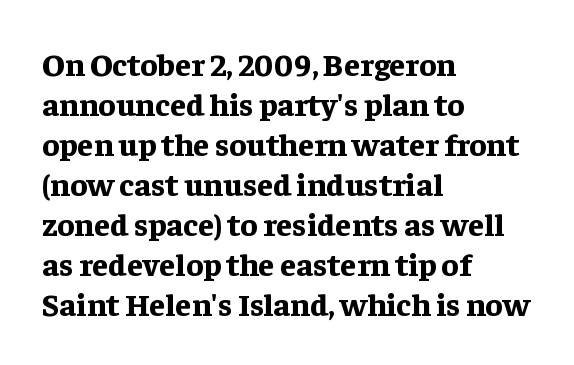
{"serif": "yes", "italic": "no", "bold": "yes", "weight": "bold", "width": "normal", "stroke_contrast": "low", "x_height": "medium", "monospaced": "no", "underline": "no", "align": "left", "line_spacing": "normal", "line_spacing_ratio": 1.25, "letter_spacing": "normal", "letter_spacing_em": 0.0, "glyph_px": 32}
